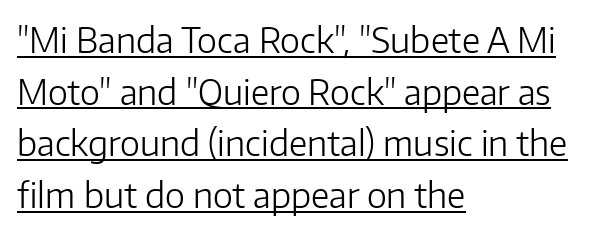
{"serif": "no", "italic": "no", "bold": "no", "weight": "light", "width": "normal", "stroke_contrast": "low", "x_height": "medium", "monospaced": "no", "underline": "yes", "align": "left", "line_spacing": "normal", "line_spacing_ratio": 1.52, "letter_spacing": "normal", "letter_spacing_em": 0.0, "glyph_px": 34}
